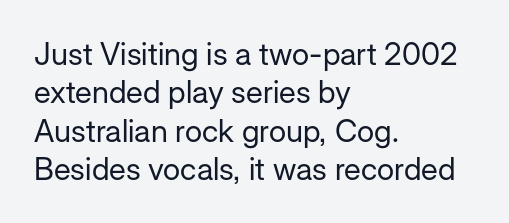
The image shows 31 px regular-weight sans-serif type, upright; set left-aligned, line spacing 1.24x, normal letter spacing, not underlined; low stroke contrast and a medium x-height.
